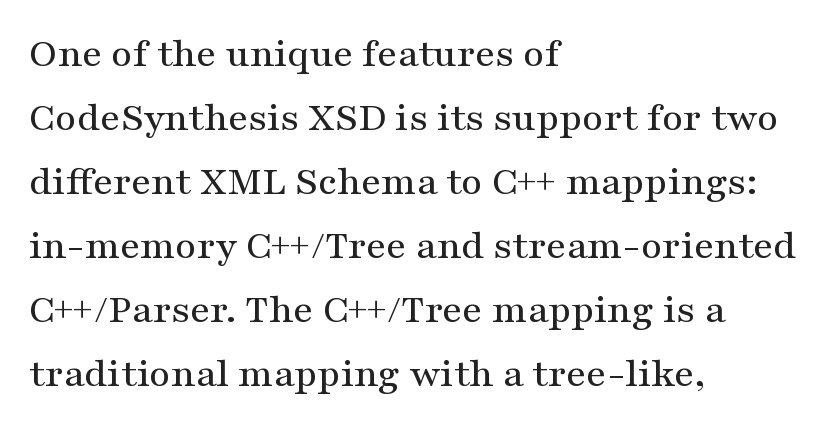
The image shows 41 px wide serif type, upright; set left-aligned, normal line spacing (1.56x), normal letter spacing, not underlined; medium stroke contrast and a medium x-height.
